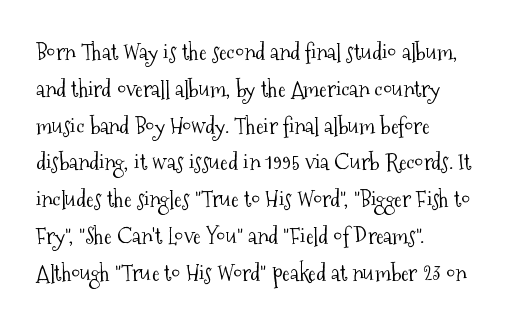
The rendering uses a moderate line-height, typical for paragraphs. The cut favours lightness, reaching ordinary text weight at its darkest. This is roman type, the default non-slanted kind. A student would call this left alignment; a typographer would say flush left, rag right. Honestly, there is no underline to notice here at all. The letterforms sit shoulder to shoulder at normal distance.
